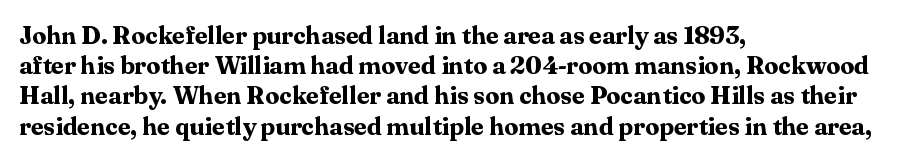
The image shows 25 px bold type, upright; set left-aligned, line spacing 1.21x, normal letter spacing, not underlined.
